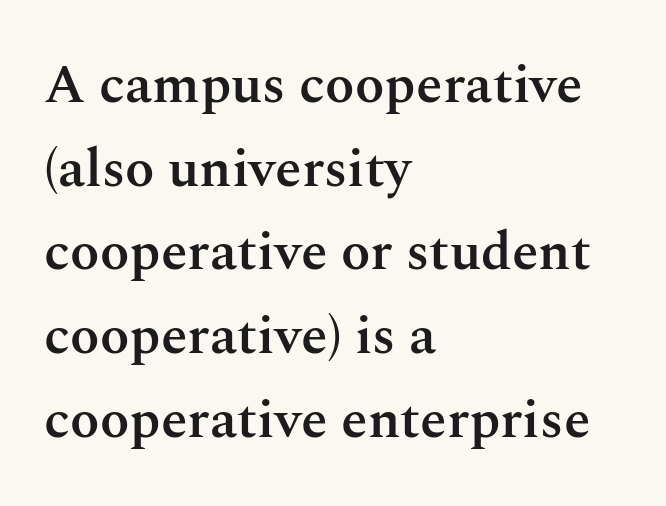
The image shows 54 px semibold serif type, upright; set left-aligned, normal line spacing (1.55x), normal letter spacing, not underlined; medium stroke contrast and a medium x-height.
